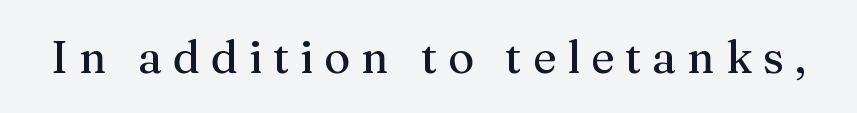
Q: Is the text italic (slanted)? A: No, it is upright.
Q: Is the typeface a serif or a sans-serif typeface? A: Serif.
Q: Is the text underlined? A: No.
Q: Is the spacing between letters normal or unusually wide? A: Unusually wide.
Q: Width (condensed, normal, or wide)? A: Normal.
Q: Stroke contrast? A: Medium.
Q: x-height? A: Medium.
Q: Monospaced? A: No.
